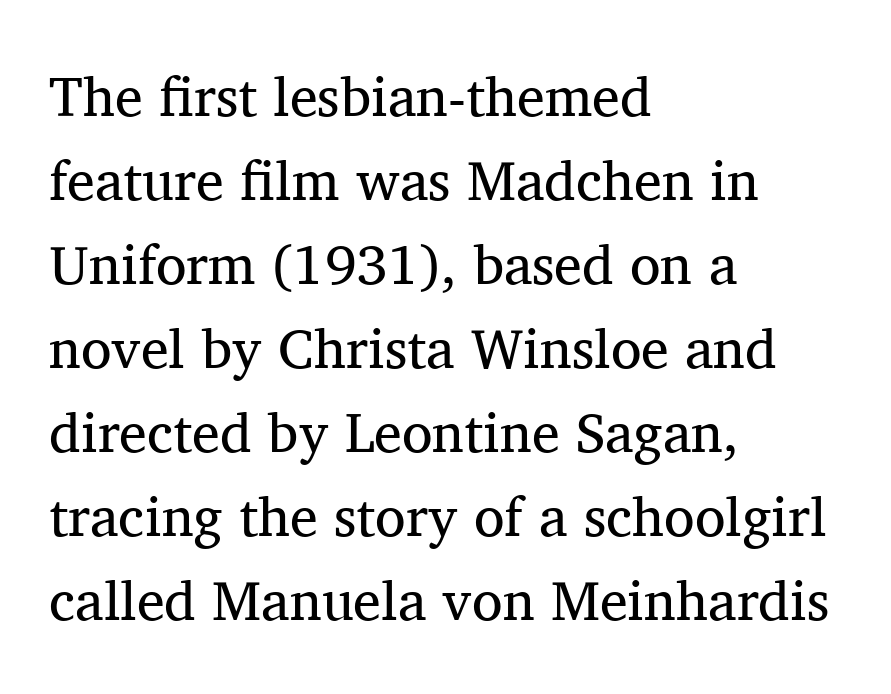
Q: Is the text bold? A: No.
Q: Is the text italic (slanted)? A: No, it is upright.
Q: Is the typeface a serif or a sans-serif typeface? A: Serif.
Q: Is the text underlined? A: No.
Q: How is the paragraph aligned? A: Left-aligned.
Q: Is the spacing between letters normal or unusually wide? A: Normal.
Q: Is the spacing between lines tight, normal or loose? A: Normal.
Q: Width (condensed, normal, or wide)? A: Normal.
Q: Stroke contrast? A: Medium.
Q: x-height? A: Medium.
Q: Monospaced? A: No.
